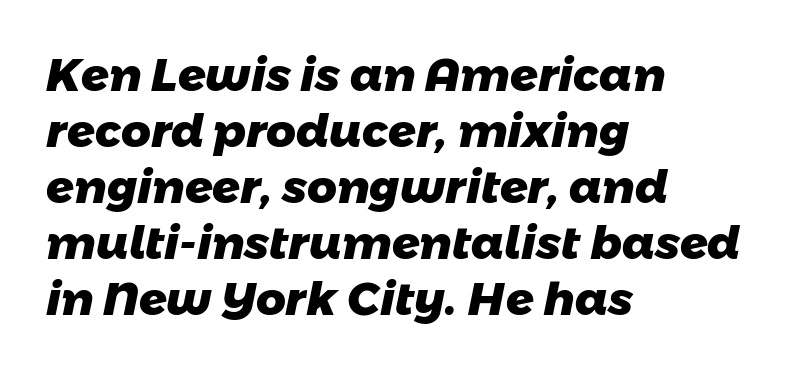
Q: Is the text bold? A: Yes.
Q: Is the typeface a serif or a sans-serif typeface? A: Sans-serif.
Q: Is the text underlined? A: No.
Q: How is the paragraph aligned? A: Left-aligned.
Q: Is the spacing between letters normal or unusually wide? A: Normal.
Q: Width (condensed, normal, or wide)? A: Normal.
Q: Stroke contrast? A: Low.
Q: x-height? A: Medium.
Q: Monospaced? A: No.
